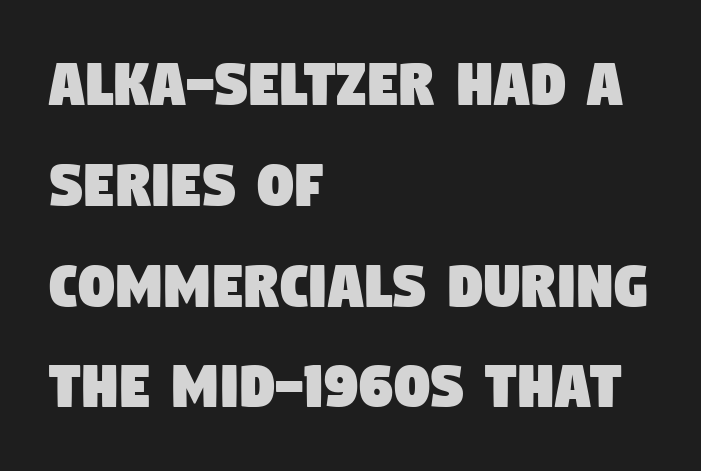
The letterforms sit shoulder to shoulder at normal distance. Proportional: the letters do not fall into vertical columns. Note: no serifs on the glyphs. Compared with a centered layout, this one pins lines to the left instead. The passage shown stacks its lines at a standard gap. Glance below the letters and you will spot only blank space.
